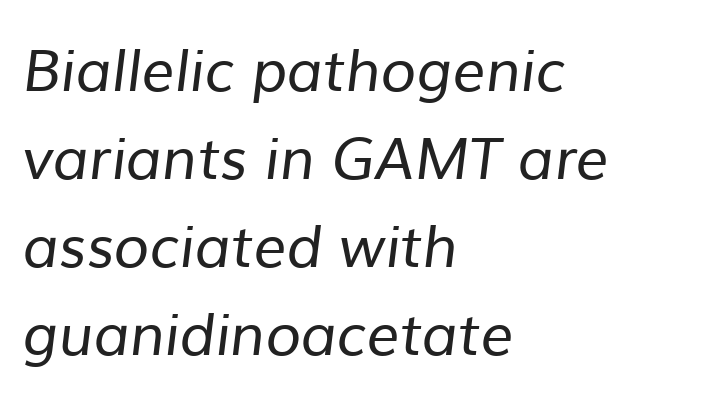
The image shows 58 px regular-weight sans-serif type; set left-aligned, normal line spacing (1.52x), normal letter spacing, not underlined; low stroke contrast and a medium x-height.
